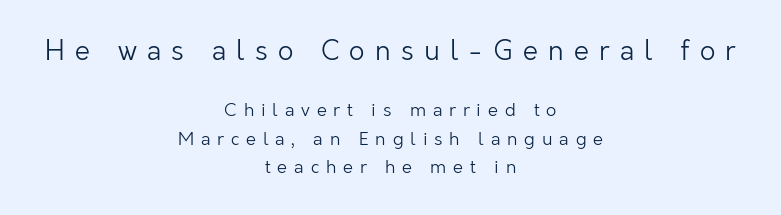
The image shows 27 px text type, upright; set centered, normal line spacing (1.58x), unusually wide letter spacing (+0.38 em), not underlined; the first (top) block is 1.5x larger.
